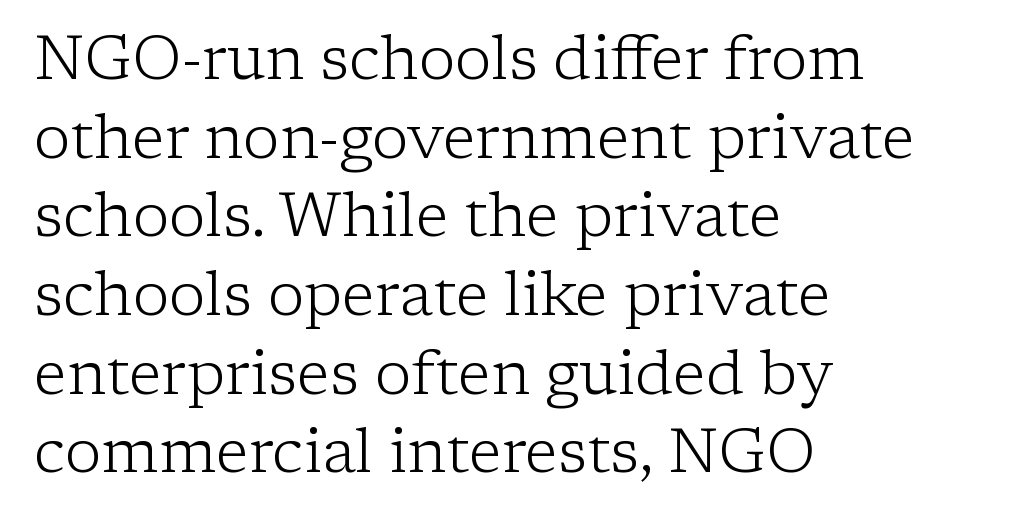
Q: Is the text bold? A: No.
Q: Is the text italic (slanted)? A: No, it is upright.
Q: Is the typeface a serif or a sans-serif typeface? A: Serif.
Q: Is the text underlined? A: No.
Q: How is the paragraph aligned? A: Left-aligned.
Q: Is the spacing between letters normal or unusually wide? A: Normal.
Q: Is the spacing between lines tight, normal or loose? A: Normal.
Q: Width (condensed, normal, or wide)? A: Normal.
Q: Stroke contrast? A: Low.
Q: x-height? A: Medium.
Q: Monospaced? A: No.
